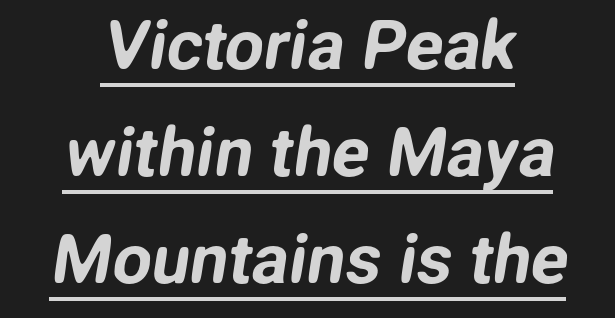
{"serif": "no", "width": "normal", "stroke_contrast": "low", "x_height": "medium", "monospaced": "no", "underline": "yes", "align": "center", "line_spacing": "normal", "line_spacing_ratio": 1.55, "letter_spacing": "normal", "letter_spacing_em": 0.0, "glyph_px": 69}
